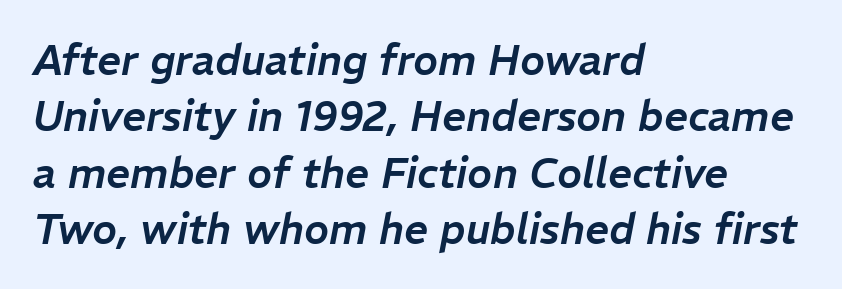
The image shows 42 px text type, italic (leaning right); set left-aligned, normal line spacing (1.34x), normal letter spacing, not underlined; low stroke contrast and a medium x-height.
